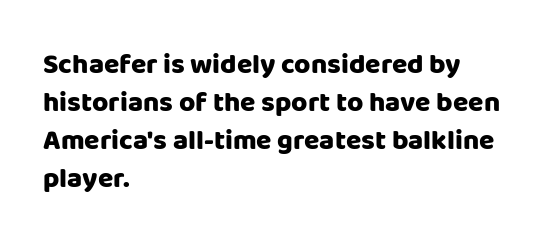
Is this a sans? Yes — the strokes have no serifs. Characters follow at the spacing the type designer built in. This sample keeps an unexceptional amount of space between lines. Reading down the block, your eye returns to a fixed left position each line. The passage shown is typed in a proportional face where columns would drift. The glyphs have the mass of a bold cut.
